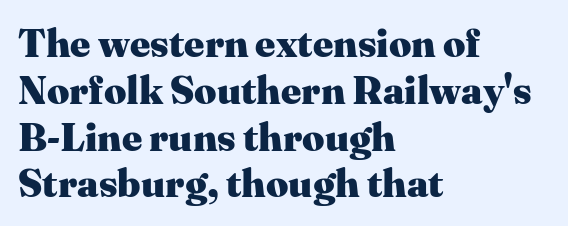
Q: Is the text bold? A: Yes.
Q: Is the text italic (slanted)? A: No, it is upright.
Q: Is the typeface a serif or a sans-serif typeface? A: Serif.
Q: Is the text underlined? A: No.
Q: How is the paragraph aligned? A: Left-aligned.
Q: Is the spacing between letters normal or unusually wide? A: Normal.
Q: Width (condensed, normal, or wide)? A: Normal.
Q: Stroke contrast? A: Medium.
Q: x-height? A: Medium.
Q: Monospaced? A: No.
